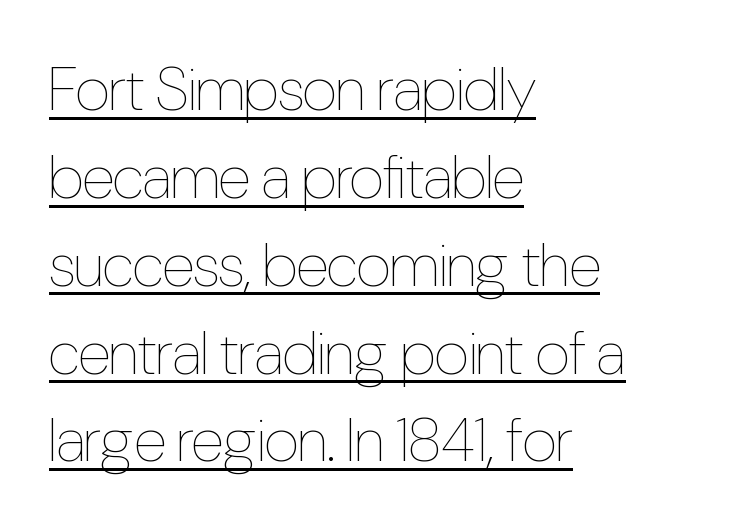
The image shows 61 px thin, condensed type, upright; set left-aligned, normal line spacing (1.44x), normal letter spacing, underlined; low stroke contrast and a medium x-height.
